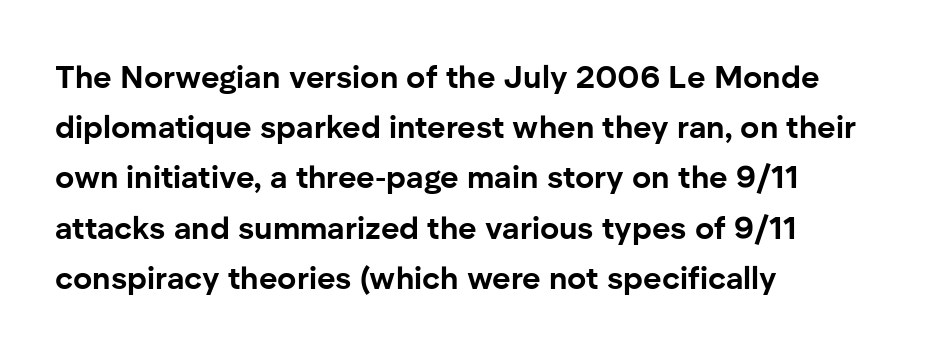
The image shows 32 px bold sans-serif type, upright; set left-aligned, normal line spacing (1.57x), normal letter spacing, not underlined; low stroke contrast and a medium x-height.
